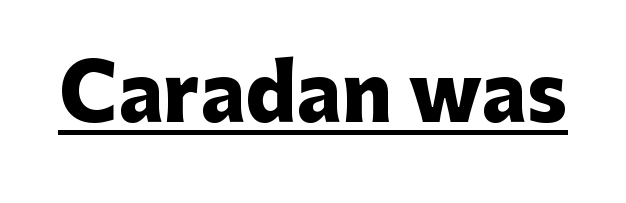
Posture: vertical. Pretty heavy lettering here — definitely bold. The face used here is proportionally spaced, like ordinary book or web type. Characters follow at the spacing the type designer built in. Regarding serifs, this sample does without them. The passage shown is underscored from start to finish.
